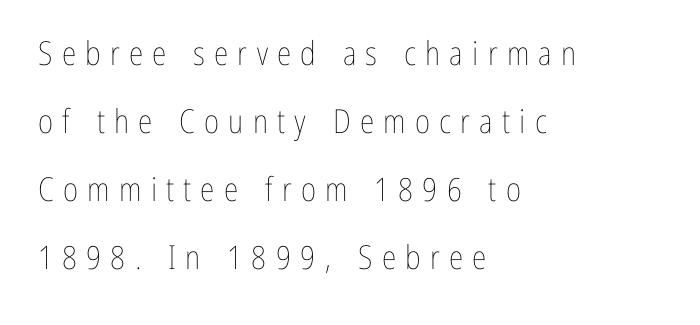
The image shows 33 px thin, condensed type, upright; set left-aligned, loose line spacing (2.06x), unusually wide letter spacing (+0.28 em), not underlined; low stroke contrast and a medium x-height.
